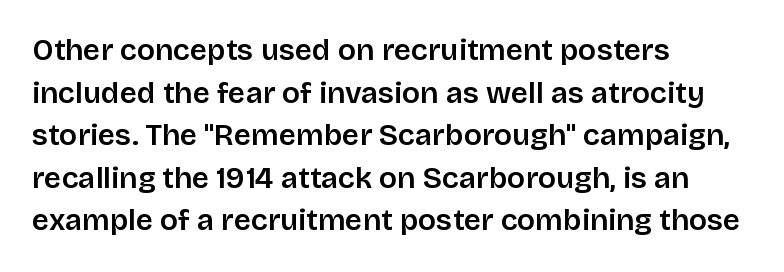
Q: Is the text italic (slanted)? A: No, it is upright.
Q: Is the typeface a serif or a sans-serif typeface? A: Sans-serif.
Q: Is the text underlined? A: No.
Q: How is the paragraph aligned? A: Left-aligned.
Q: Is the spacing between letters normal or unusually wide? A: Normal.
Q: Is the spacing between lines tight, normal or loose? A: Normal.
Q: Width (condensed, normal, or wide)? A: Normal.
Q: Stroke contrast? A: Low.
Q: x-height? A: Large.
Q: Monospaced? A: No.
